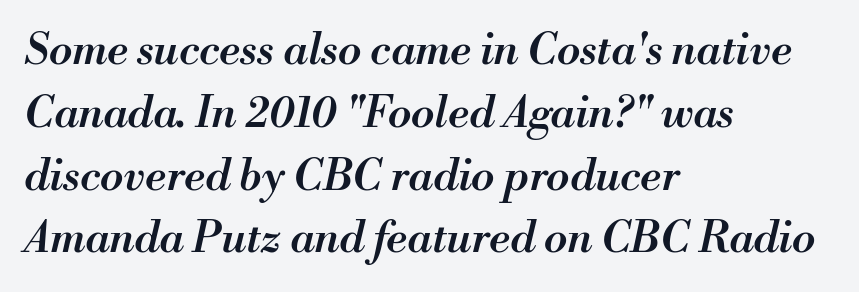
The image shows 43 px semibold type, italic (leaning right); set left-aligned, normal line spacing (1.46x), normal letter spacing, not underlined; medium stroke contrast and a small x-height.
